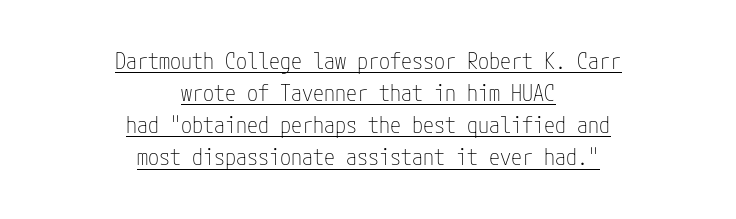
The axis of the letterforms is exactly vertical. The letters look calm and open, with moderate or lighter stems. This sample is center-justified, so both line endings float freely. Is there much room between lines? A standard amount, neither cramped nor airy. Caption: standard tracking, unaltered. Like a heading marked for emphasis, these lines bear an underscore.
